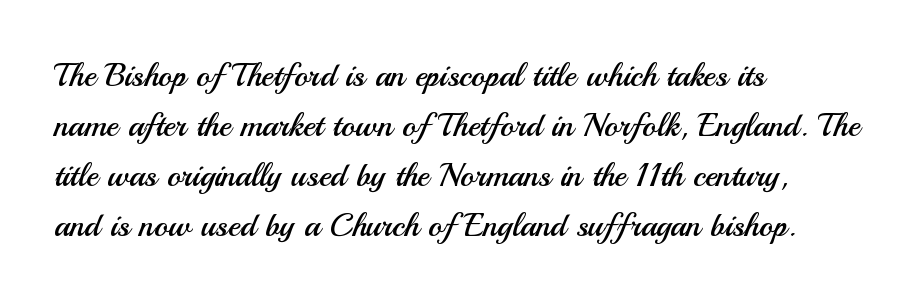
The image shows 33 px regular-weight sans-serif type; set left-aligned, normal line spacing (1.52x), normal letter spacing, not underlined; medium stroke contrast and a small x-height.
